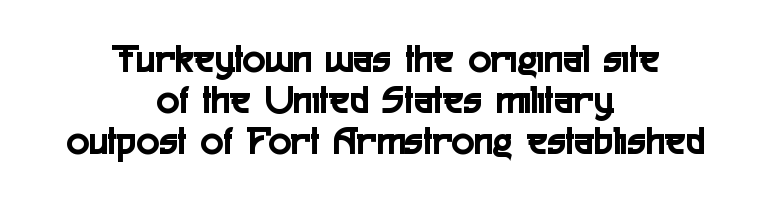
The image shows 42 px condensed sans-serif type, upright; set centered, tight line spacing (0.98x), normal letter spacing, not underlined; a medium x-height.
